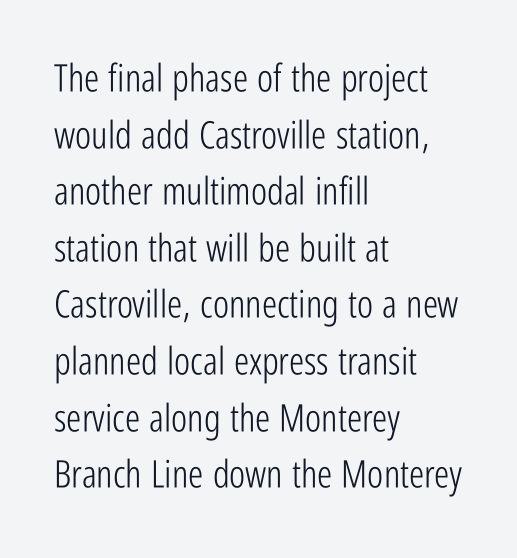
{"serif": "no", "italic": "no", "bold": "no", "weight": "light", "width": "condensed", "stroke_contrast": "low", "x_height": "medium", "monospaced": "no", "underline": "no", "align": "left", "line_spacing": "normal", "line_spacing_ratio": 1.49, "letter_spacing": "normal", "letter_spacing_em": 0.0, "glyph_px": 38}
